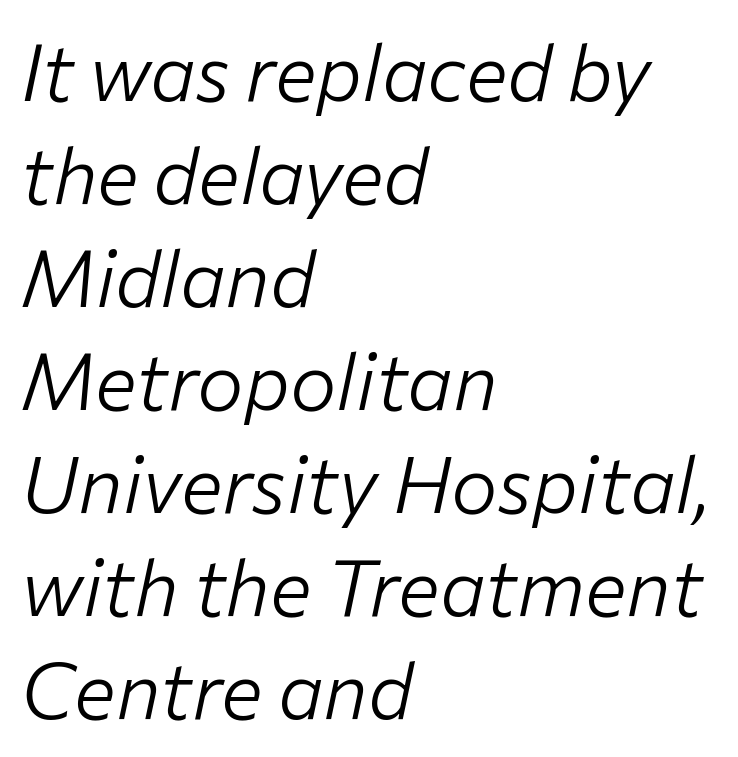
Q: Is the text bold? A: No.
Q: Is the text italic (slanted)? A: Yes, it leans right by about 12 degrees.
Q: Is the text underlined? A: No.
Q: How is the paragraph aligned? A: Left-aligned.
Q: Is the spacing between letters normal or unusually wide? A: Normal.
Q: Is the spacing between lines tight, normal or loose? A: Normal.
Q: Width (condensed, normal, or wide)? A: Normal.
Q: Stroke contrast? A: Low.
Q: x-height? A: Medium.
Q: Monospaced? A: No.
